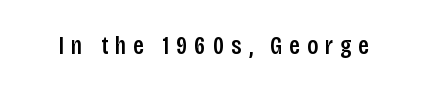
The image shows 26 px text type, upright; set unusually wide letter spacing (+0.26 em), not underlined.
